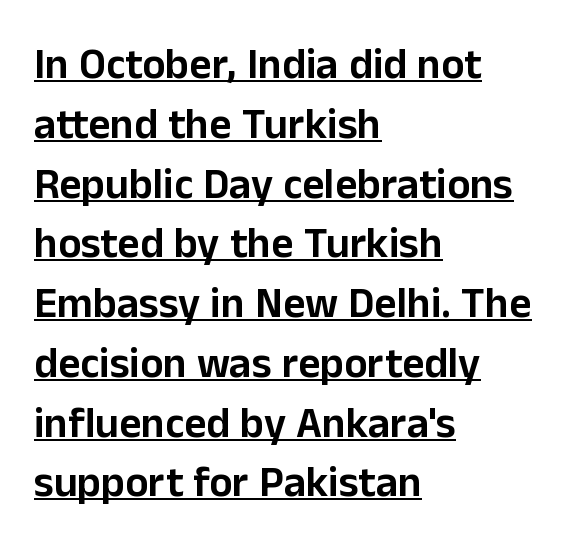
{"serif": "no", "italic": "no", "width": "normal", "stroke_contrast": "low", "x_height": "medium", "monospaced": "no", "underline": "yes", "align": "left", "line_spacing": "normal", "line_spacing_ratio": 1.39, "letter_spacing": "normal", "letter_spacing_em": 0.0, "glyph_px": 43}
